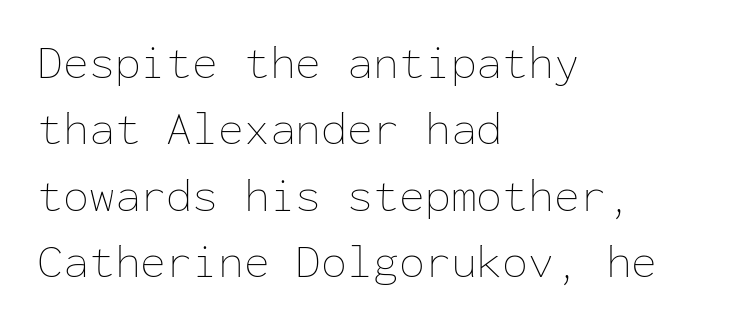
The image shows 47 px thin type, upright, monospaced; set left-aligned, normal line spacing (1.41x), normal letter spacing, not underlined; low stroke contrast and a medium x-height.
